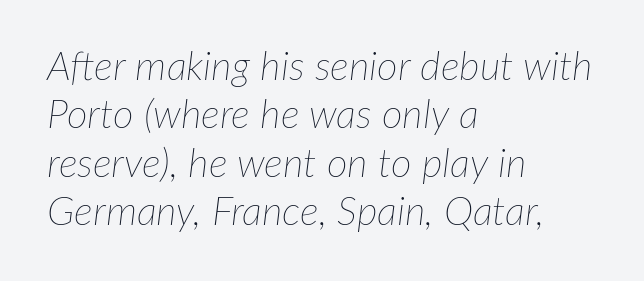
The image shows 40 px thin type, italic (leaning right); set left-aligned, line spacing 1.21x, normal letter spacing, not underlined; low stroke contrast and a medium x-height.
